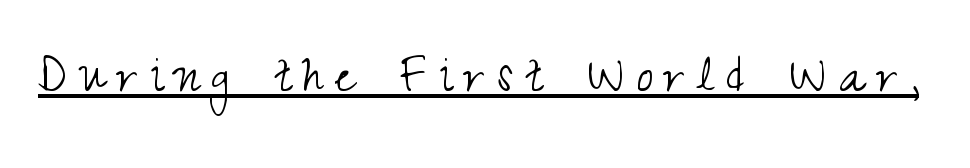
{"serif": "no", "italic": "no", "bold": "no", "weight": "light", "width": "condensed", "stroke_contrast": "medium", "x_height": "small", "monospaced": "no", "underline": "yes", "letter_spacing": "wide", "letter_spacing_em": 0.21, "glyph_px": 58}
